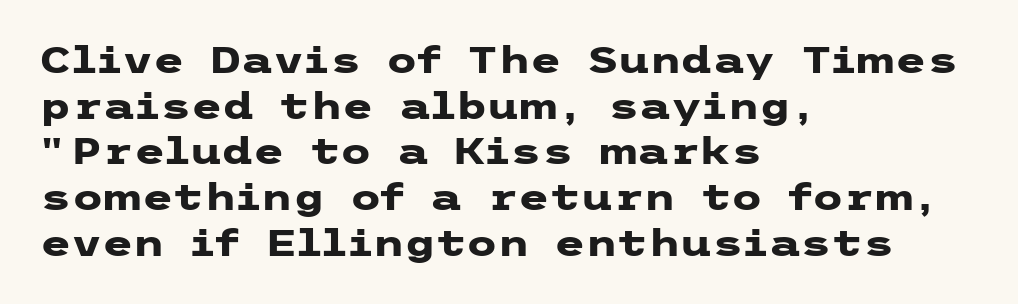
The image shows 36 px heavy, wide sans-serif type, upright; set left-aligned, normal line spacing (1.27x), normal letter spacing, not underlined; low stroke contrast and a medium x-height.
